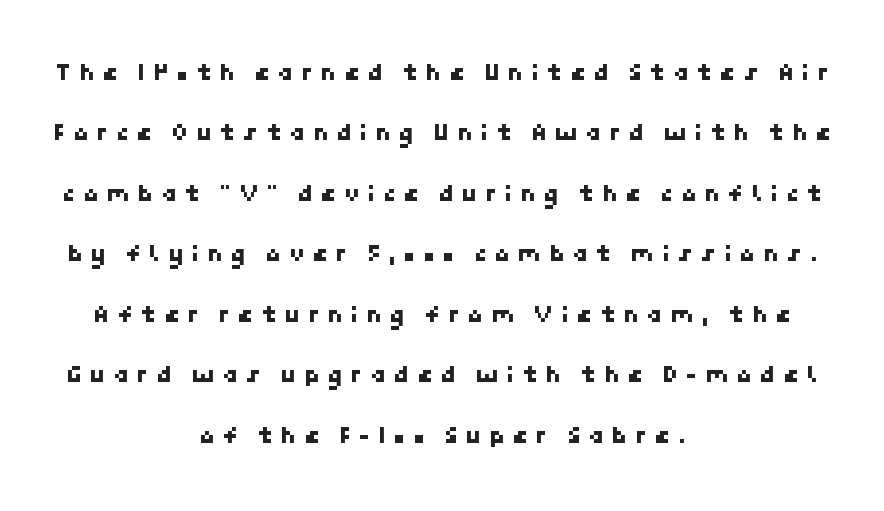
The image shows 25 px text type; set centered, loose line spacing (2.42x), unusually wide letter spacing (+0.31 em), not underlined.
